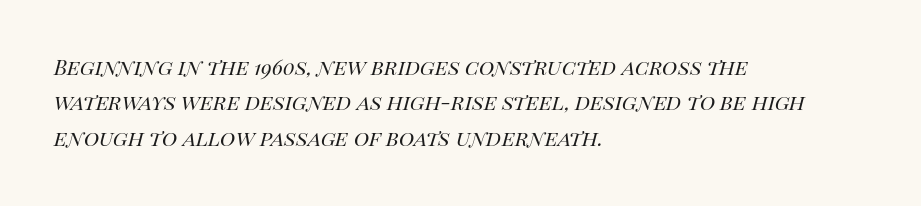
Horizontal bands of white between lines are of average thickness. No extra tracking has been applied to these lines. Plain, unruled lines of type. The weight would be labelled regular, book, light, or lighter still. Notice how the stems are inclined rather than vertical — that's the hallmark of italics. Does the copy run flush right? No — it runs flush left.
